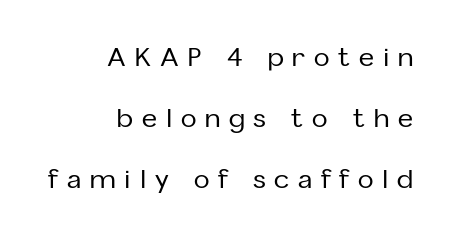
Type without underlining. This rendering widens character spacing well past its baseline value. Designer's note — italics off, roman on. Leading is clearly above the norm, producing a sparse column. Reading down the block, your eye finds every line finishing at a fixed right position.
